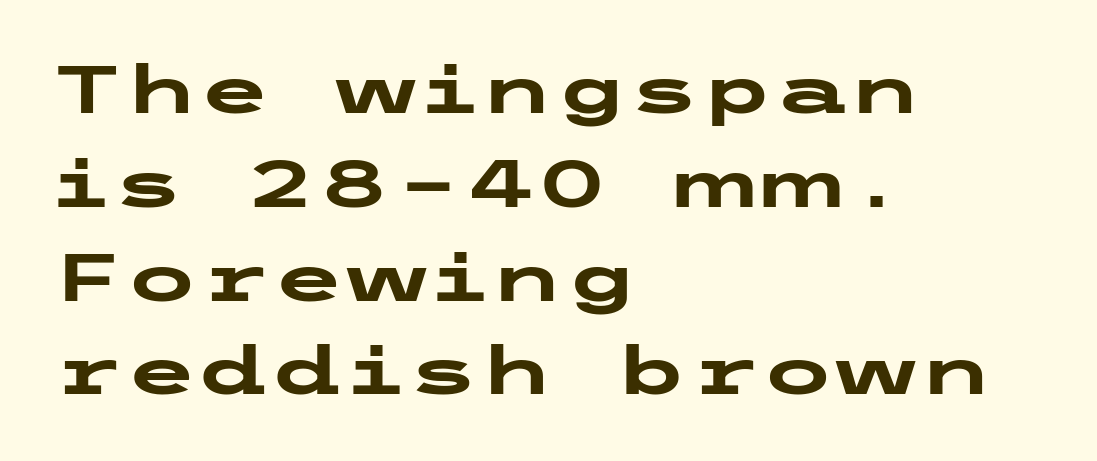
{"serif": "no", "italic": "no", "bold": "yes", "weight": "heavy", "width": "wide", "stroke_contrast": "low", "x_height": "medium", "underline": "no", "align": "left", "line_spacing": "normal", "line_spacing_ratio": 1.4, "letter_spacing": "normal", "letter_spacing_em": 0.0, "glyph_px": 67}
